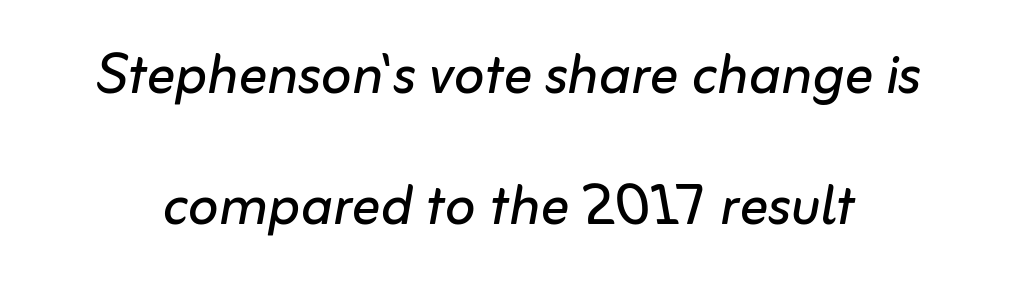
Q: Is the text bold? A: No.
Q: Is the text italic (slanted)? A: Yes, it leans right by about 10 degrees.
Q: Is the text underlined? A: No.
Q: Is the spacing between letters normal or unusually wide? A: Normal.
Q: Width (condensed, normal, or wide)? A: Normal.
Q: Stroke contrast? A: Low.
Q: x-height? A: Medium.
Q: Monospaced? A: No.
